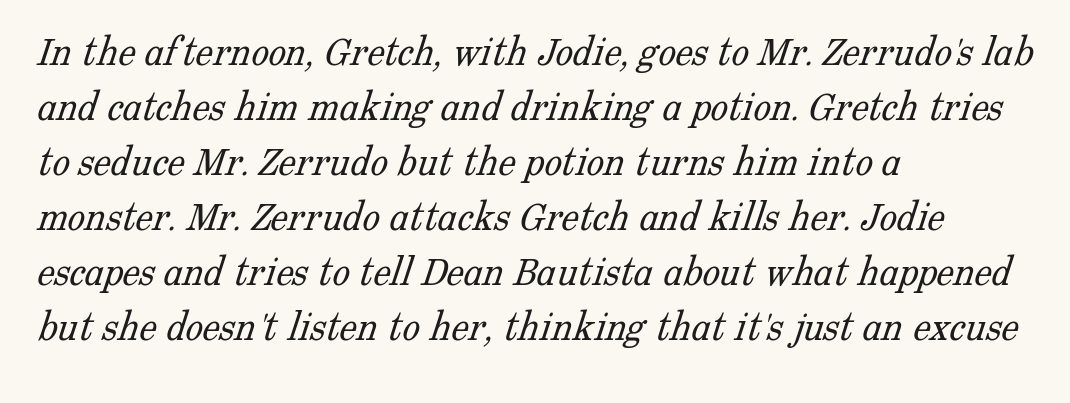
Stems here are at most as thick as an everyday book face. Between one letter and the next there's only the usual sliver of space. Type style note: has serifs. Has an underline been added? It has not. Typeset ragged right — the left edge is the straight one.
